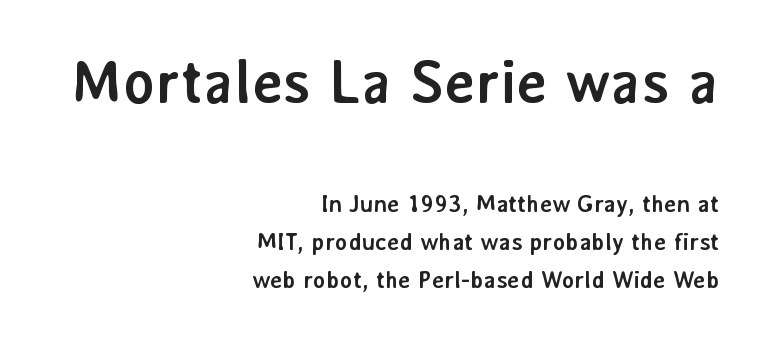
The image shows 60 px semibold sans-serif type, upright; set right-aligned, normal line spacing (1.57x), normal letter spacing, not underlined; the first (top) block is 2.5x larger; low stroke contrast and a medium x-height.
